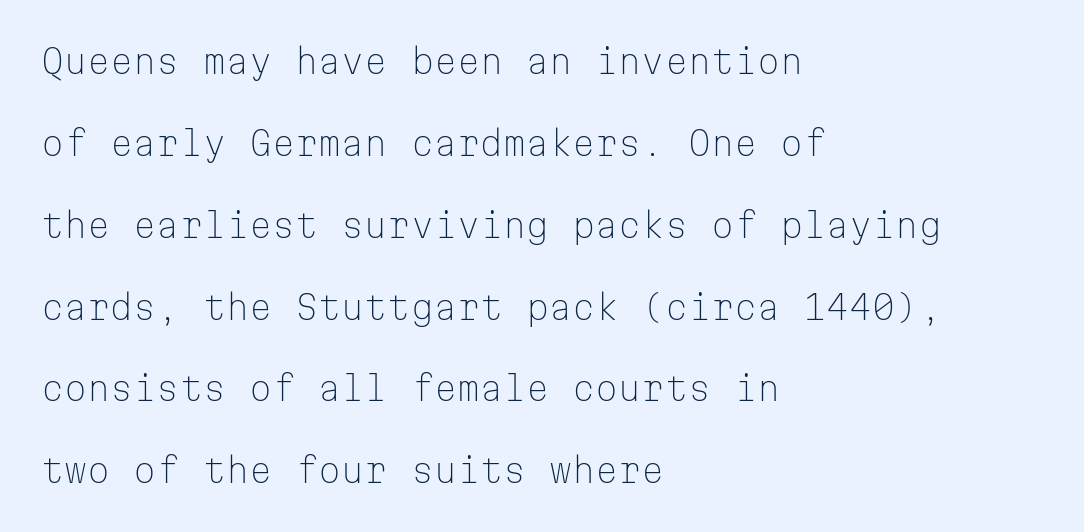
The image shows 33 px light sans-serif type, upright, monospaced; set left-aligned, loose line spacing (2.48x), normal letter spacing, not underlined; low stroke contrast and a medium x-height.
